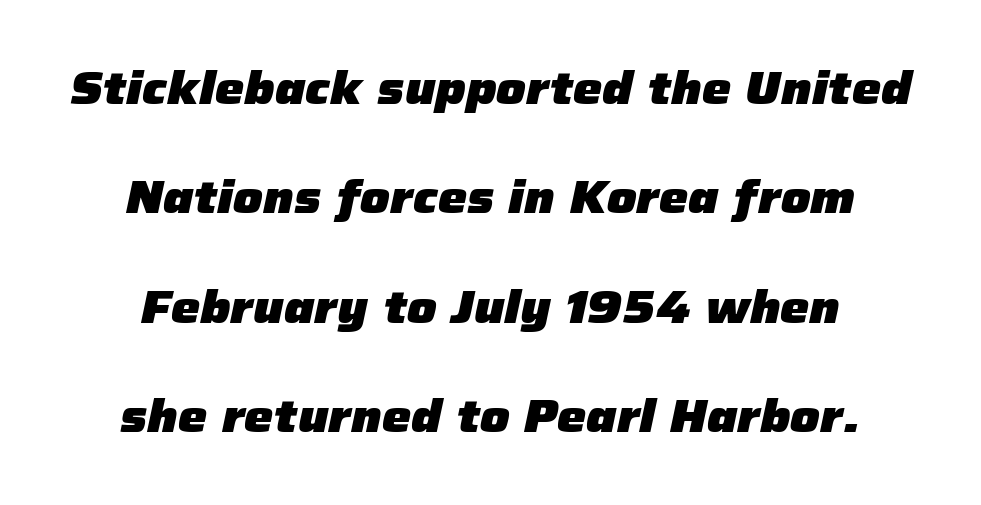
The image shows 46 px heavy type, italic (leaning right); set centered, loose line spacing (2.38x), normal letter spacing, not underlined; low stroke contrast and a medium x-height.
